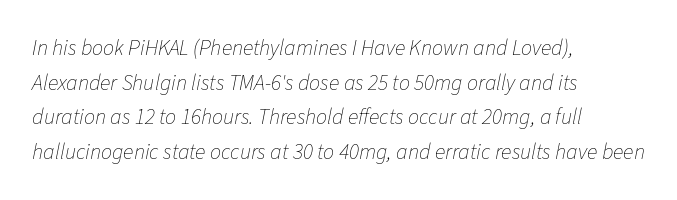
{"italic": "yes", "lean": "right", "slant_degrees": 11, "bold": "no", "underline": "no", "align": "left", "line_spacing": "normal", "line_spacing_ratio": 1.57, "letter_spacing": "normal", "letter_spacing_em": 0.0, "glyph_px": 22}
